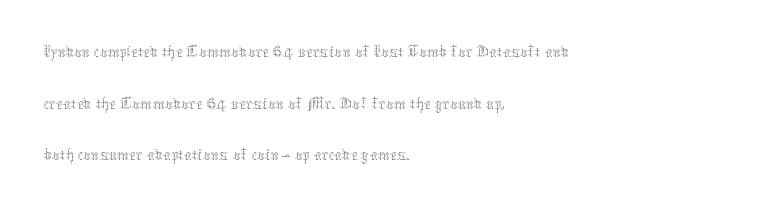
The specimen omits any rule beneath the text block's lines. Each letter keeps its own natural width here, so spacing adapts to shape. The weight would be labelled regular, book, light, or lighter still. Glyph-to-glyph distance matches everyday printed text. Leading: standard. This sample uses an upright cut, with every glyph sitting square on the baseline.
